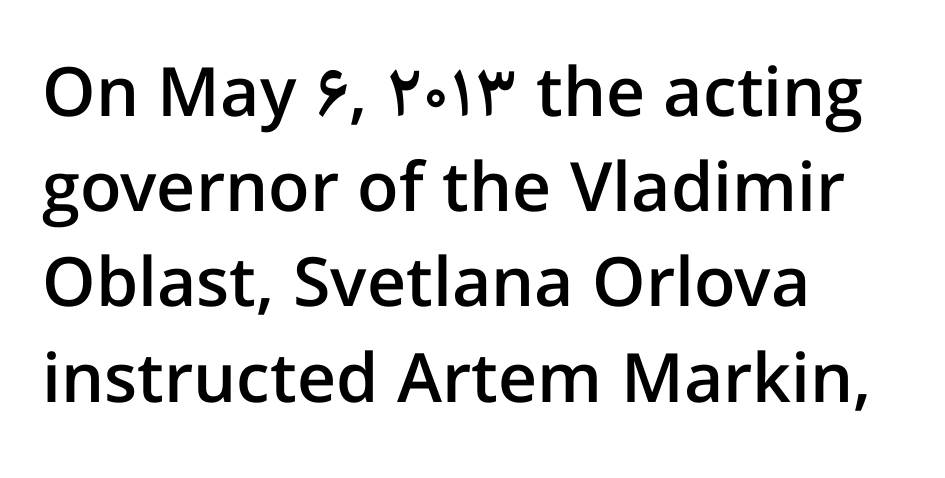
Q: Is the text bold? A: Semi-bold.
Q: Is the text italic (slanted)? A: No, it is upright.
Q: Is the typeface a serif or a sans-serif typeface? A: Sans-serif.
Q: Is the text underlined? A: No.
Q: How is the paragraph aligned? A: Left-aligned.
Q: Is the spacing between letters normal or unusually wide? A: Normal.
Q: Is the spacing between lines tight, normal or loose? A: Normal.
Q: Width (condensed, normal, or wide)? A: Normal.
Q: Stroke contrast? A: Low.
Q: x-height? A: Medium.
Q: Monospaced? A: No.
